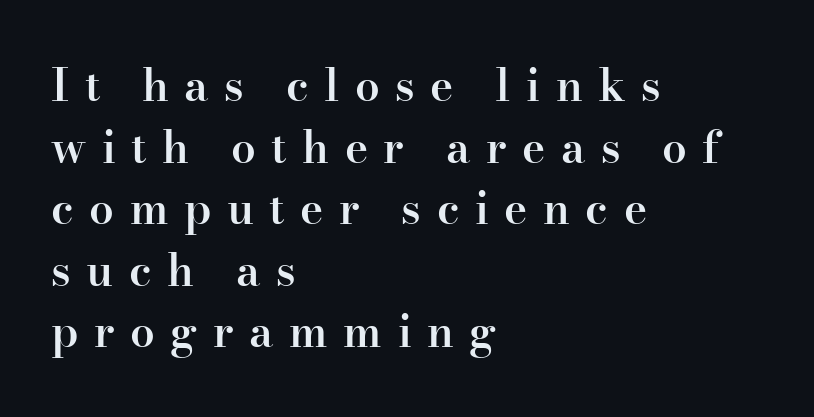
{"serif": "yes", "italic": "no", "bold": "semi", "weight": "semibold", "width": "normal", "stroke_contrast": "high", "x_height": "small", "monospaced": "no", "underline": "no", "align": "left", "line_spacing": "normal", "line_spacing_ratio": 1.4, "letter_spacing": "wide", "letter_spacing_em": 0.35, "glyph_px": 44}
